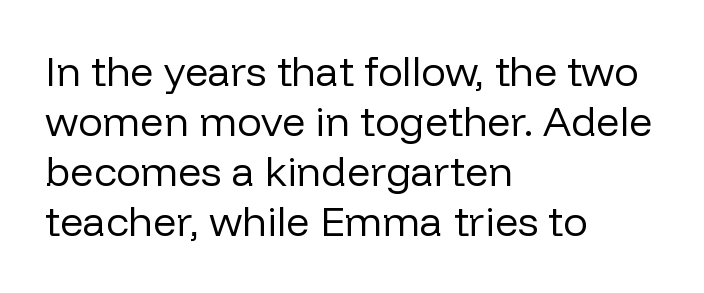
Q: Is the text bold? A: No.
Q: Is the text italic (slanted)? A: No, it is upright.
Q: Is the typeface a serif or a sans-serif typeface? A: Sans-serif.
Q: Is the text underlined? A: No.
Q: How is the paragraph aligned? A: Left-aligned.
Q: Is the spacing between letters normal or unusually wide? A: Normal.
Q: Width (condensed, normal, or wide)? A: Normal.
Q: Stroke contrast? A: Low.
Q: x-height? A: Medium.
Q: Monospaced? A: No.
